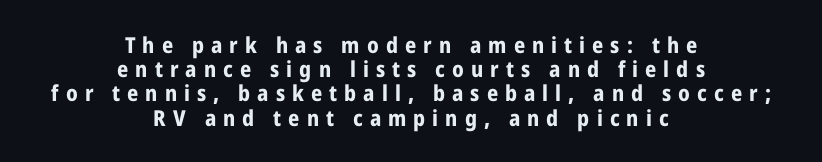
Rendered with straight, roman letterforms. Reading down the column, the eye jumps only a short way to each next line. Has an underline been added? It has not. Does extra space separate the letters? Yes, quite a lot of it. Typeset on center — no edge is straight.
